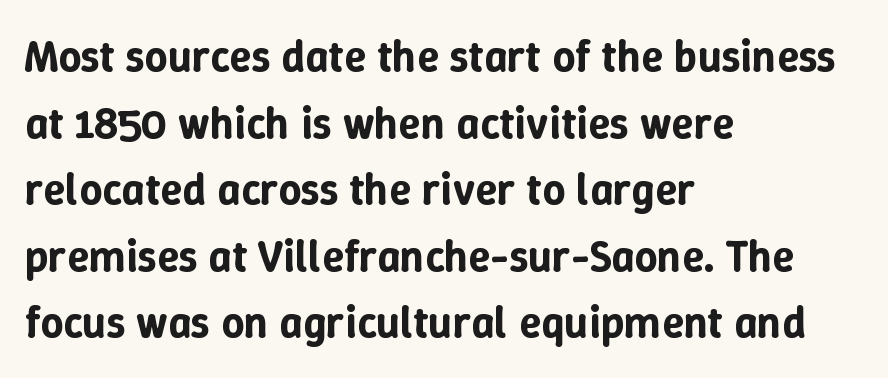
{"italic": "no", "width": "normal", "stroke_contrast": "low", "x_height": "medium", "monospaced": "no", "underline": "no", "align": "left", "line_spacing": "normal", "line_spacing_ratio": 1.48, "letter_spacing": "normal", "letter_spacing_em": 0.0, "glyph_px": 45}
